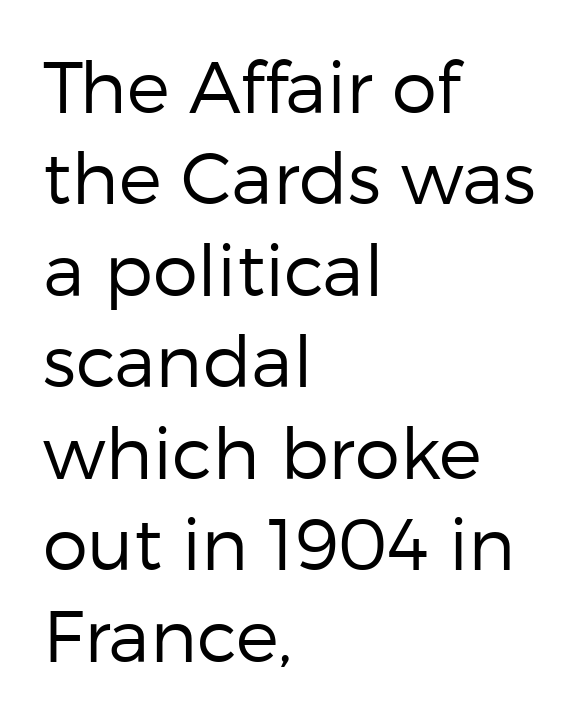
A typesetter would call this proportional, since set widths differ per character. The typesetting does not lean heavy: it is not bold. No extra tracking has been applied to these lines. A typesetter would label this face a sans. Alignment: flush left.
